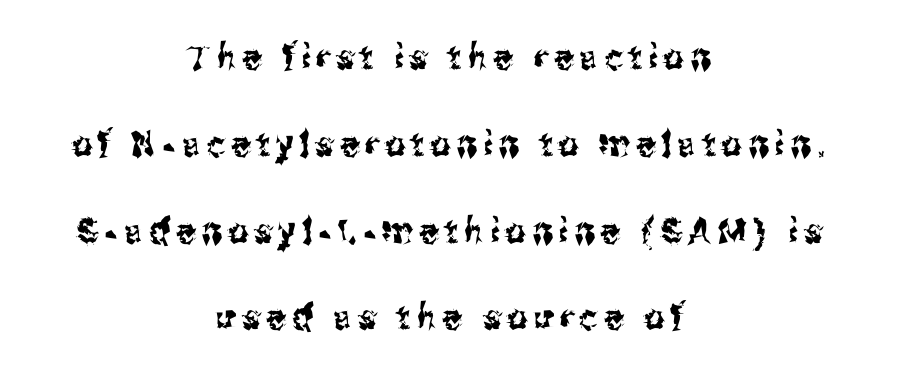
The typesetter chose a symmetrical, centered arrangement here. Are there feet on the stems? There aren't — it's a sans. Each letter keeps its own natural width here, so spacing adapts to shape. Clear beneath every line of the passage.
